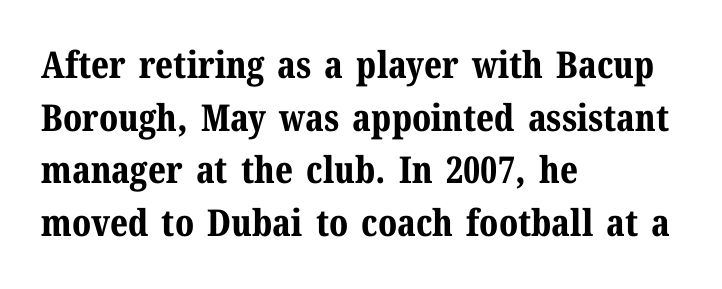
{"serif": "yes", "italic": "no", "bold": "yes", "weight": "bold", "width": "normal", "stroke_contrast": "medium", "x_height": "medium", "monospaced": "no", "underline": "no", "align": "left", "line_spacing": "normal", "line_spacing_ratio": 1.42, "letter_spacing": "normal", "letter_spacing_em": 0.0, "glyph_px": 37}
